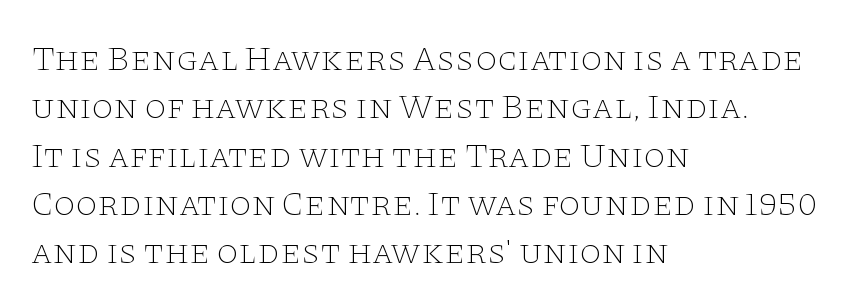
{"serif": "yes", "italic": "no", "bold": "no", "weight": "thin", "width": "wide", "stroke_contrast": "low", "x_height": "large", "monospaced": "no", "underline": "no", "align": "left", "line_spacing": "normal", "line_spacing_ratio": 1.38, "letter_spacing": "normal", "letter_spacing_em": 0.0, "glyph_px": 35}
